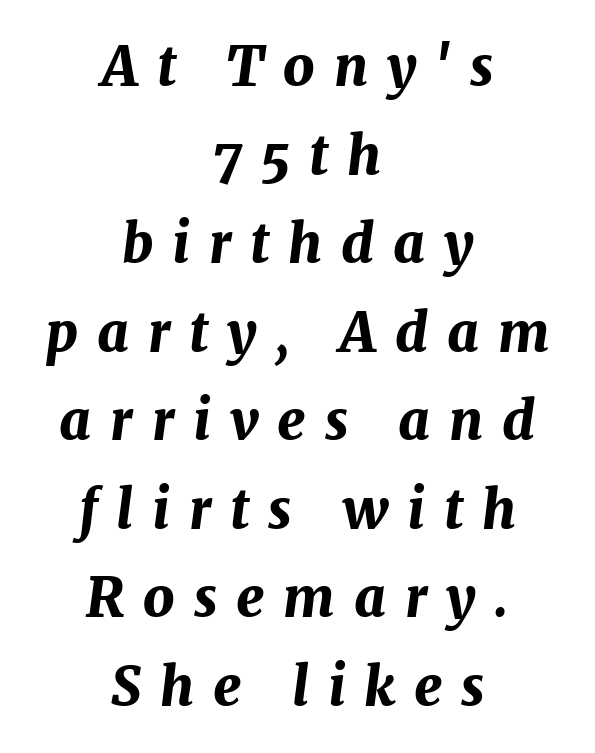
Q: Is the text bold? A: Yes.
Q: Is the text italic (slanted)? A: Yes, it leans right by about 7 degrees.
Q: Is the text underlined? A: No.
Q: How is the paragraph aligned? A: Centered.
Q: Is the spacing between letters normal or unusually wide? A: Unusually wide.
Q: Is the spacing between lines tight, normal or loose? A: Normal.
Q: Width (condensed, normal, or wide)? A: Normal.
Q: Stroke contrast? A: Medium.
Q: x-height? A: Medium.
Q: Monospaced? A: No.
